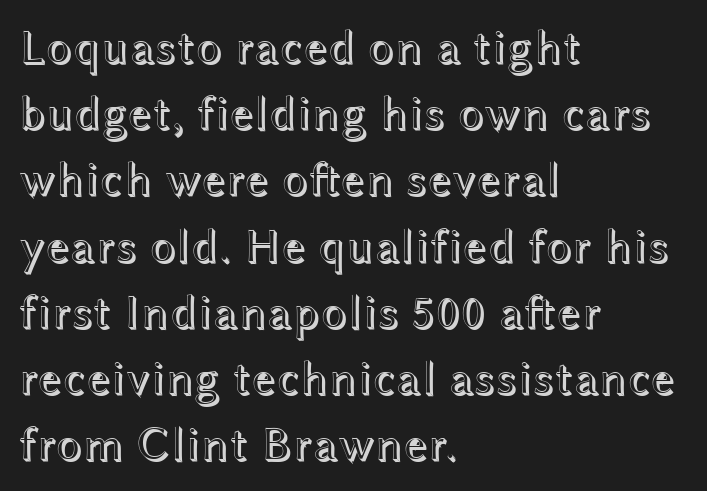
{"italic": "no", "width": "wide", "x_height": "medium", "monospaced": "no", "underline": "no", "align": "left", "line_spacing": "normal", "line_spacing_ratio": 1.38, "letter_spacing": "normal", "letter_spacing_em": 0.0, "glyph_px": 48}
